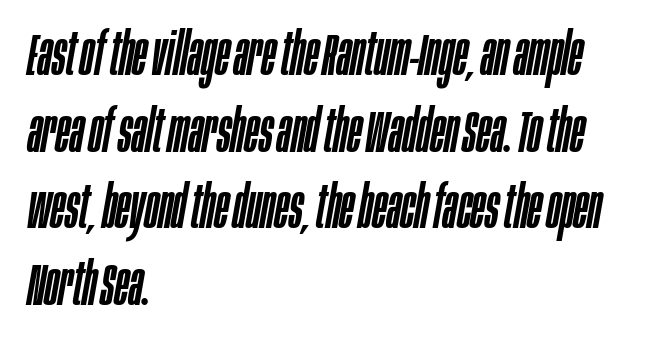
Q: Is the text italic (slanted)? A: Yes, it leans right by about 10 degrees.
Q: Is the text underlined? A: No.
Q: How is the paragraph aligned? A: Left-aligned.
Q: Is the spacing between letters normal or unusually wide? A: Normal.
Q: Is the spacing between lines tight, normal or loose? A: Normal.
Q: Width (condensed, normal, or wide)? A: Condensed.
Q: Stroke contrast? A: Low.
Q: x-height? A: Large.
Q: Monospaced? A: No.
